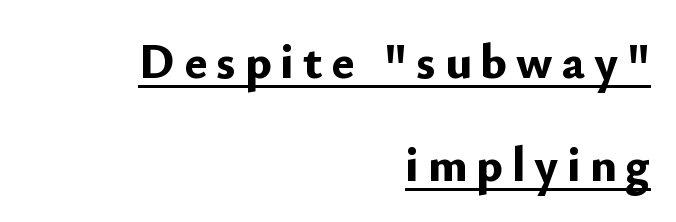
Q: Is the text bold? A: Yes.
Q: Is the text italic (slanted)? A: No, it is upright.
Q: Is the typeface a serif or a sans-serif typeface? A: Sans-serif.
Q: Is the text underlined? A: Yes.
Q: How is the paragraph aligned? A: Right-aligned.
Q: Is the spacing between lines tight, normal or loose? A: Loose.
Q: Width (condensed, normal, or wide)? A: Normal.
Q: Stroke contrast? A: Low.
Q: x-height? A: Small.
Q: Monospaced? A: No.
